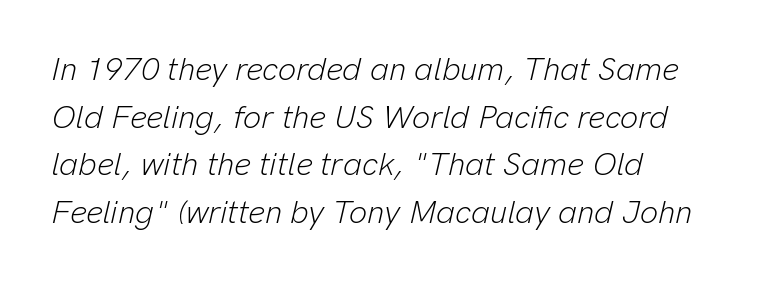
{"italic": "yes", "lean": "right", "slant_degrees": 13, "bold": "no", "weight": "light", "width": "normal", "stroke_contrast": "low", "x_height": "medium", "monospaced": "no", "underline": "no", "align": "left", "line_spacing": "normal", "line_spacing_ratio": 1.49, "letter_spacing": "normal", "letter_spacing_em": 0.0, "glyph_px": 32}
